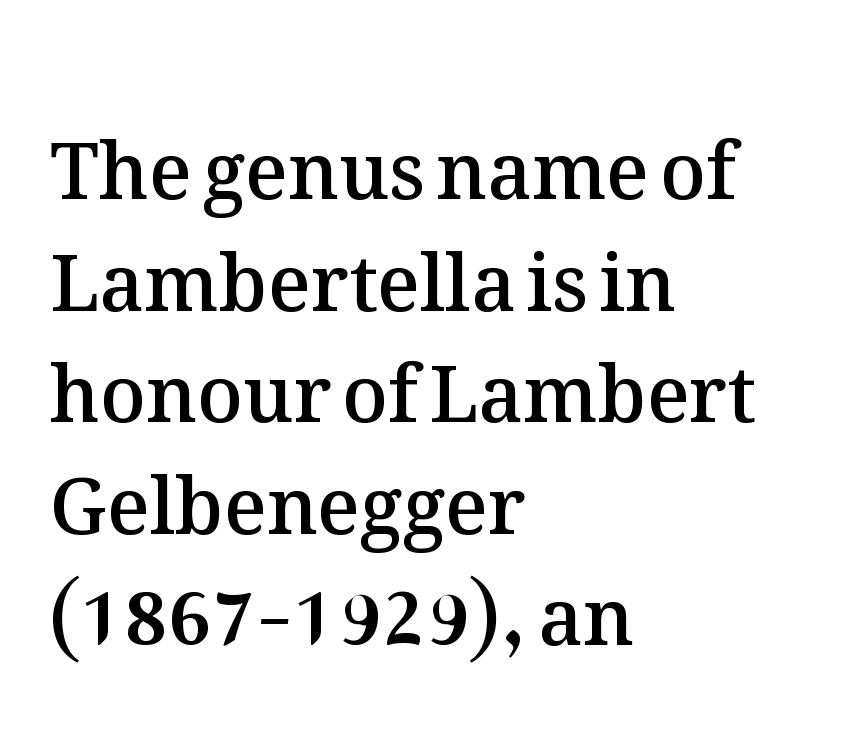
The image shows 78 px semibold type, upright; set left-aligned, normal line spacing (1.43x), normal letter spacing, not underlined; medium stroke contrast and a medium x-height.
